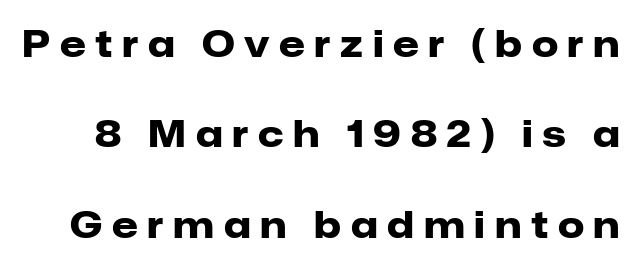
Each letter keeps its own natural width here, so spacing adapts to shape. A dark, heavy texture on the line: the type is bold. Tracking here is generous; glyphs stand well apart from one another. A typesetter would mark this as roman, not italic.
